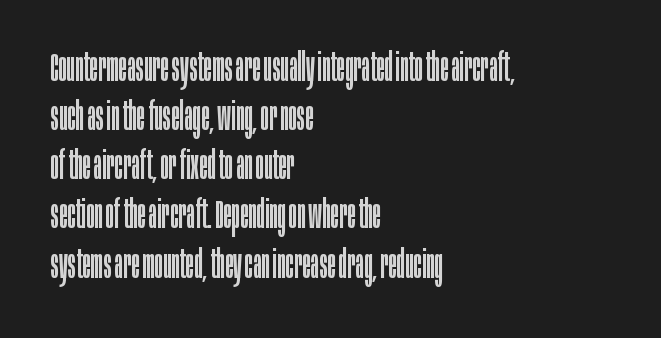
{"serif": "no", "italic": "no", "bold": "no", "weight": "regular", "width": "condensed", "stroke_contrast": "low", "x_height": "large", "monospaced": "no", "underline": "no", "align": "left", "line_spacing": "normal", "line_spacing_ratio": 1.26, "letter_spacing": "normal", "letter_spacing_em": 0.0, "glyph_px": 39}
